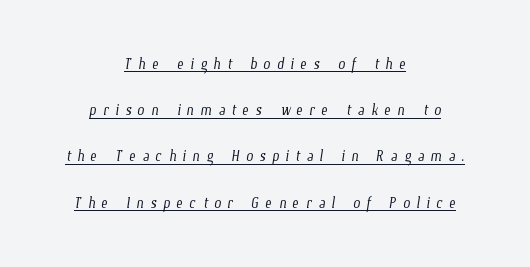
The image shows 20 px text type; set centered, loose line spacing (2.31x), unusually wide letter spacing (+0.32 em), underlined.
